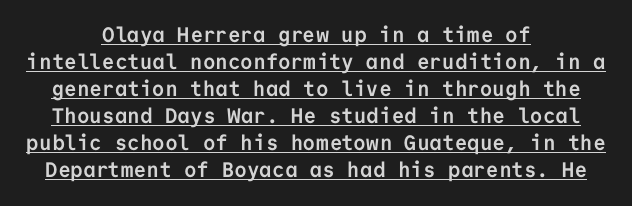
Both edges are ragged and mirror each other, which tells us the setting is centered. Students, note that the glyphs here touch the page at normal intervals. The lettering is marked with a stroke running underneath it. A full-strength bold gives these letters their thick strokes. Honestly, the row spacing looks completely unremarkable. The type sits square on the baseline with zero lean.
